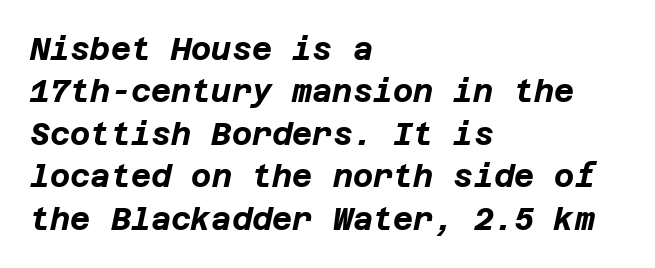
{"italic": "yes", "lean": "right", "slant_degrees": 12, "bold": "yes", "weight": "bold", "width": "normal", "stroke_contrast": "low", "x_height": "large", "underline": "no", "align": "left", "line_spacing": "normal", "line_spacing_ratio": 1.37, "letter_spacing": "normal", "letter_spacing_em": 0.0, "glyph_px": 31}
